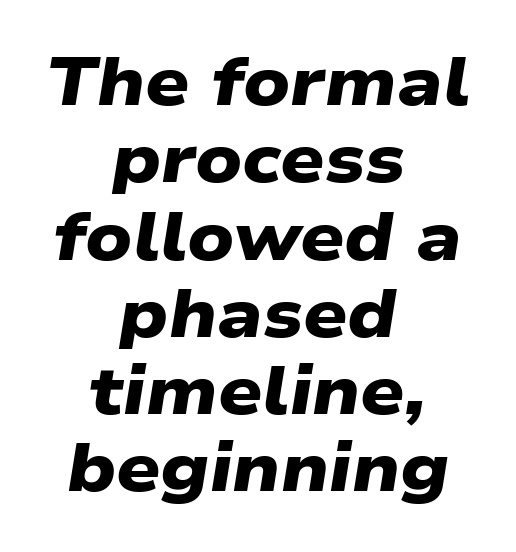
{"serif": "no", "bold": "yes", "weight": "heavy", "width": "wide", "stroke_contrast": "low", "x_height": "medium", "monospaced": "no", "underline": "no", "align": "center", "line_spacing": "tight", "line_spacing_ratio": 1.12, "letter_spacing": "normal", "letter_spacing_em": 0.0, "glyph_px": 69}
